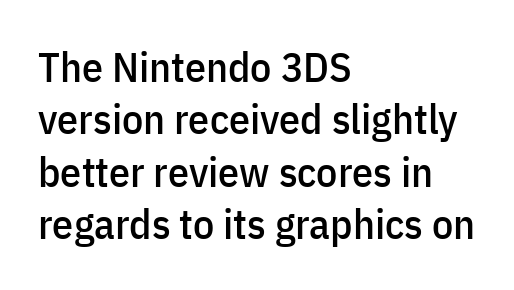
Q: Is the text italic (slanted)? A: No, it is upright.
Q: Is the typeface a serif or a sans-serif typeface? A: Sans-serif.
Q: Is the text underlined? A: No.
Q: How is the paragraph aligned? A: Left-aligned.
Q: Is the spacing between letters normal or unusually wide? A: Normal.
Q: Is the spacing between lines tight, normal or loose? A: Normal.
Q: Width (condensed, normal, or wide)? A: Condensed.
Q: Stroke contrast? A: Low.
Q: x-height? A: Medium.
Q: Monospaced? A: No.
